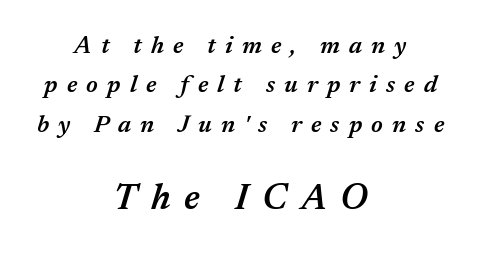
The image shows 36 px semibold type, italic (leaning right); set centered, normal line spacing (1.64x), unusually wide letter spacing (+0.38 em), not underlined; the second (bottom) block is 1.5x larger; medium stroke contrast and a medium x-height.
